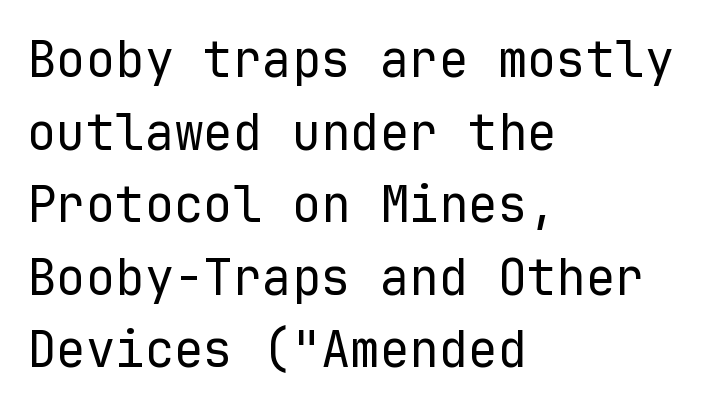
The image shows 49 px regular-weight sans-serif type, upright, monospaced; set left-aligned, normal line spacing (1.48x), normal letter spacing, not underlined; low stroke contrast and a medium x-height.
